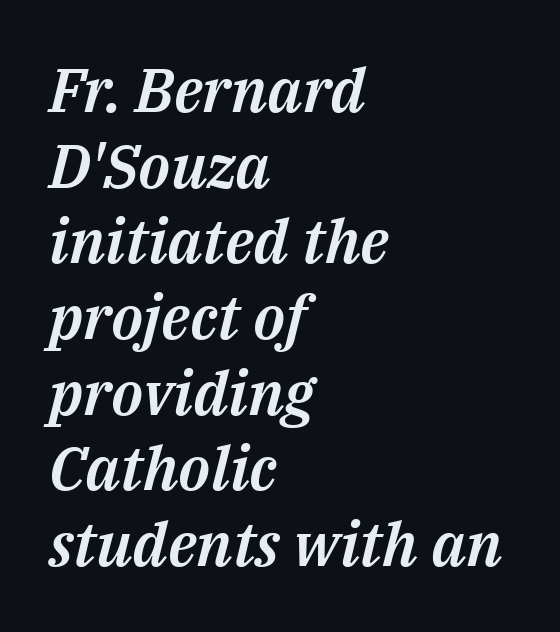
{"italic": "yes", "lean": "right", "slant_degrees": 14, "width": "normal", "stroke_contrast": "medium", "x_height": "medium", "monospaced": "no", "underline": "no", "align": "left", "line_spacing_ratio": 1.24, "letter_spacing": "normal", "letter_spacing_em": 0.0, "glyph_px": 61}
